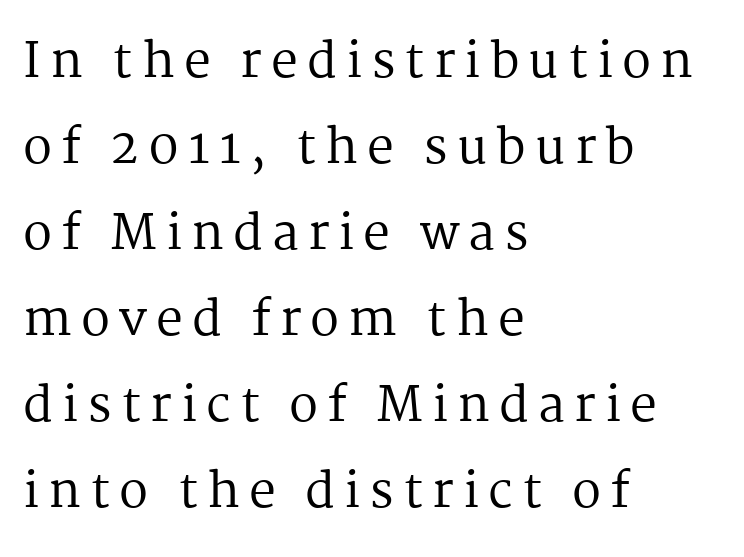
The lettering holds an erect, upright posture throughout. The specimen omits any rule beneath the text block's lines. Compared with a typical body face, this is equally light or lighter still. Spacing verdict: proportional, widths tailored to each character. A typesetter would label this face a serif. Notice how the passage keeps a crisp vertical edge on the left only.
